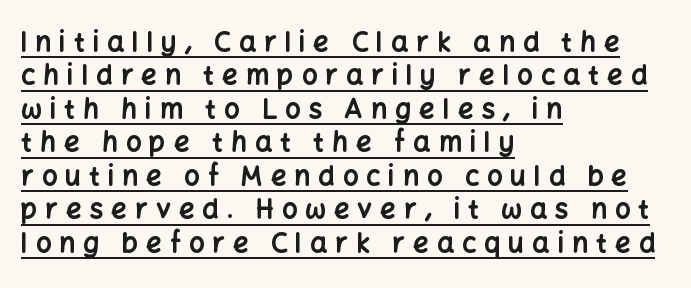
The image shows 27 px bold type, upright; set left-aligned, line spacing 1.24x, unusually wide letter spacing (+0.3 em), underlined.
